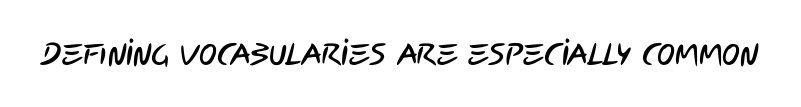
{"serif": "no", "width": "condensed", "stroke_contrast": "low", "x_height": "large", "monospaced": "no", "underline": "no", "letter_spacing": "normal", "letter_spacing_em": 0.0, "glyph_px": 30}
